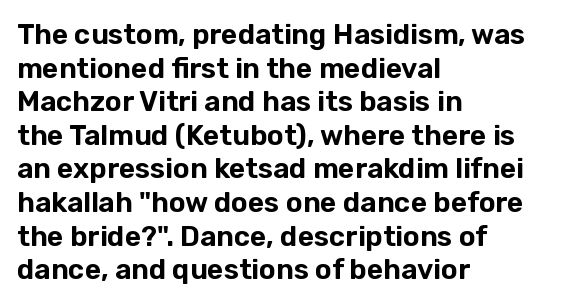
{"serif": "no", "italic": "no", "width": "normal", "stroke_contrast": "low", "x_height": "medium", "monospaced": "no", "underline": "no", "align": "left", "line_spacing_ratio": 1.2, "letter_spacing": "normal", "letter_spacing_em": 0.0, "glyph_px": 28}
